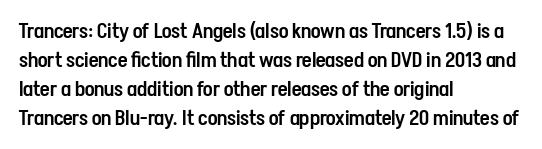
These lines keep a tight, regular rhythm from letter to letter. If you drew a ruler down the left edge, every line would touch it. Compared with an ordinary text face, these strokes are moderately heavier — a semibold. Whoever set this chose a conventional vertical rhythm. The glyphs are unaccompanied by any horizontal stroke below them.
